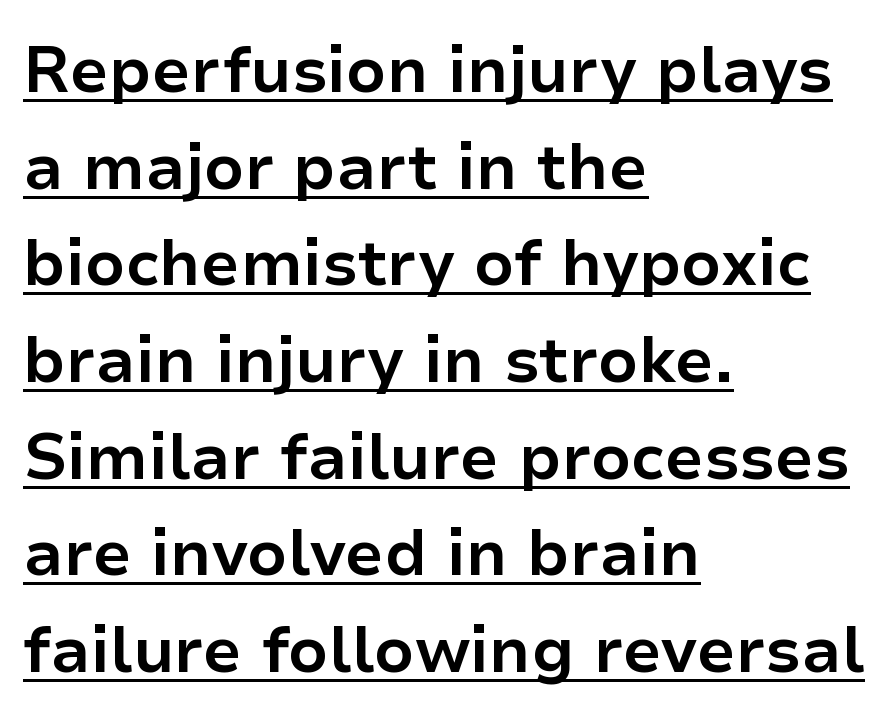
Q: Is the text bold? A: Yes.
Q: Is the text italic (slanted)? A: No, it is upright.
Q: Is the typeface a serif or a sans-serif typeface? A: Sans-serif.
Q: Is the text underlined? A: Yes.
Q: How is the paragraph aligned? A: Left-aligned.
Q: Is the spacing between letters normal or unusually wide? A: Normal.
Q: Is the spacing between lines tight, normal or loose? A: Normal.
Q: Width (condensed, normal, or wide)? A: Normal.
Q: Stroke contrast? A: Low.
Q: x-height? A: Medium.
Q: Monospaced? A: No.
